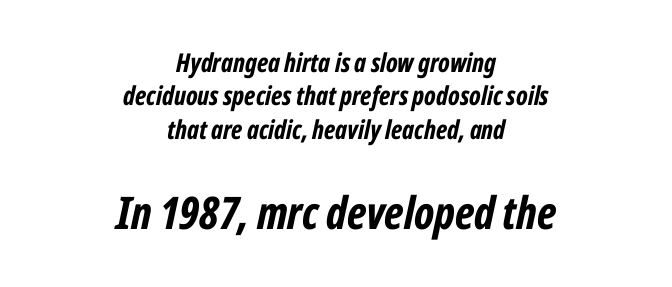
{"italic": "yes", "lean": "right", "slant_degrees": 12, "bold": "yes", "weight": "bold", "width": "condensed", "stroke_contrast": "low", "x_height": "medium", "monospaced": "no", "underline": "no", "align": "center", "line_spacing": "normal", "line_spacing_ratio": 1.28, "letter_spacing": "normal", "letter_spacing_em": 0.0, "larger_block": "second", "size_ratio": 1.73, "glyph_px": 45}
